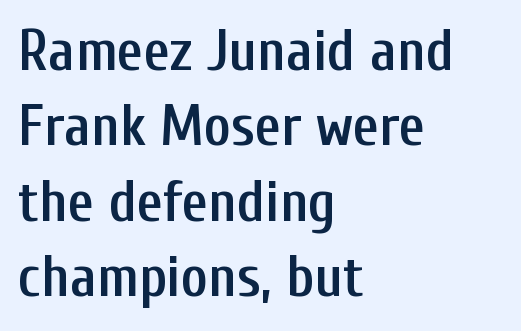
The image shows 58 px semibold, condensed sans-serif type, upright; set left-aligned, normal line spacing (1.3x), normal letter spacing, not underlined; low stroke contrast and a medium x-height.
